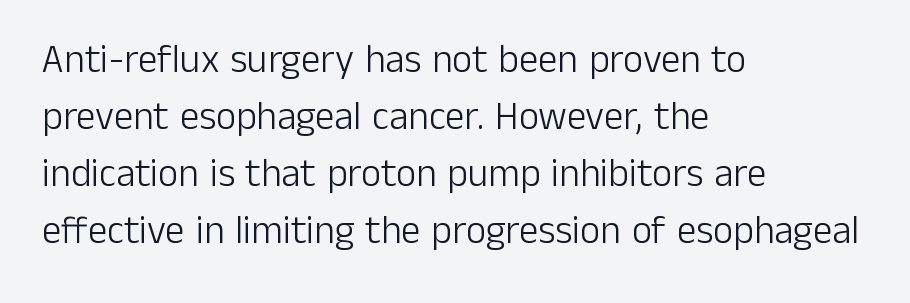
The image shows 39 px light sans-serif type, upright; set left-aligned, normal line spacing (1.46x), normal letter spacing, not underlined; low stroke contrast and a medium x-height.
